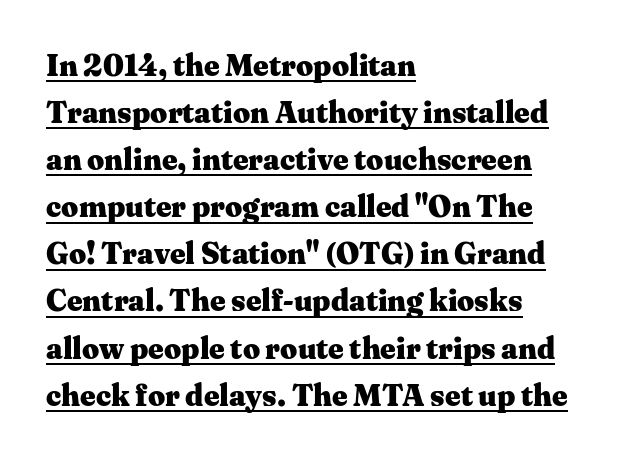
The image shows 30 px heavy, wide serif type, upright; set left-aligned, normal line spacing (1.57x), normal letter spacing, underlined; medium stroke contrast and a medium x-height.
